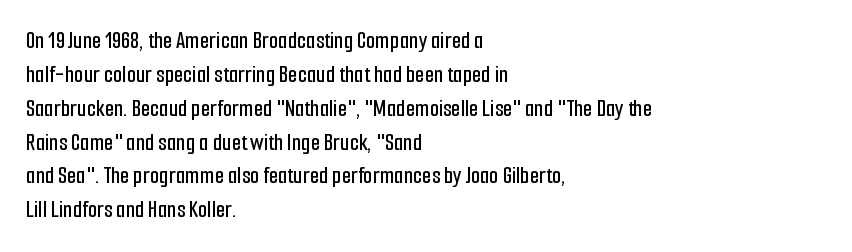
{"italic": "no", "underline": "no", "align": "left", "line_spacing": "normal", "line_spacing_ratio": 1.41, "letter_spacing": "normal", "letter_spacing_em": 0.0, "glyph_px": 24}
